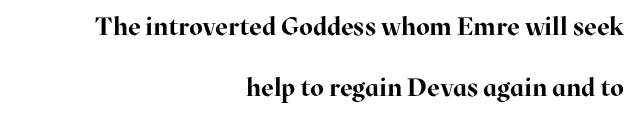
The image shows 25 px bold type, upright; set right-aligned, loose line spacing (2.46x), normal letter spacing, not underlined.
